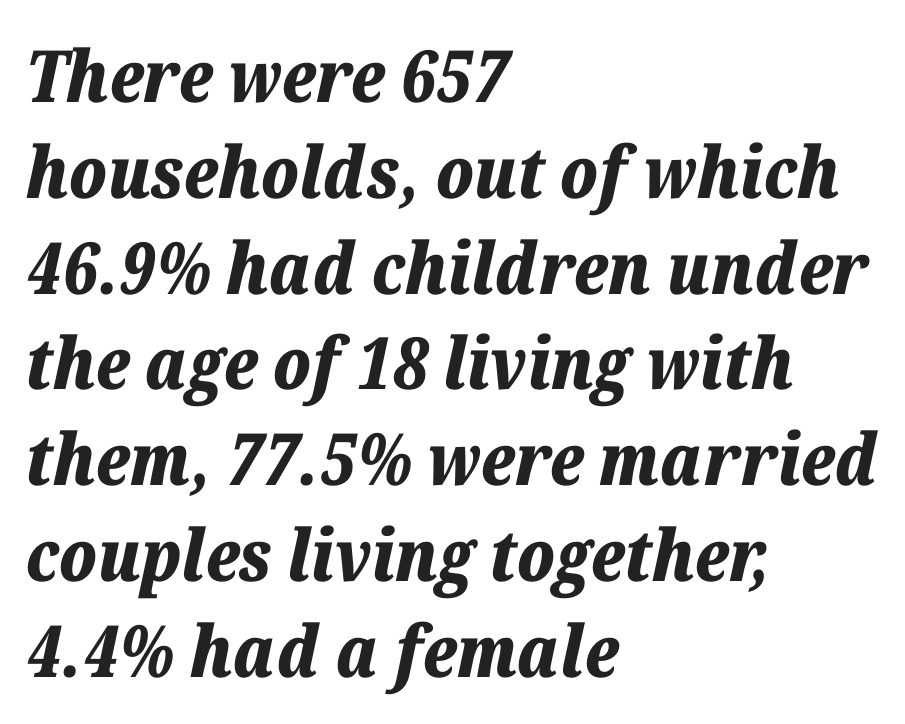
The image shows 72 px bold type, italic (leaning right); set left-aligned, normal line spacing (1.33x), normal letter spacing, not underlined; low stroke contrast and a medium x-height.
